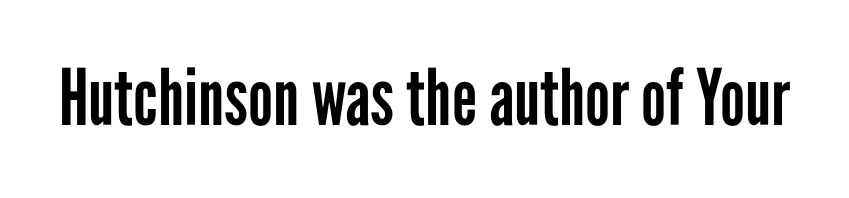
The image shows 78 px regular-weight, condensed sans-serif type, upright; set normal letter spacing, not underlined; low stroke contrast and a medium x-height.
